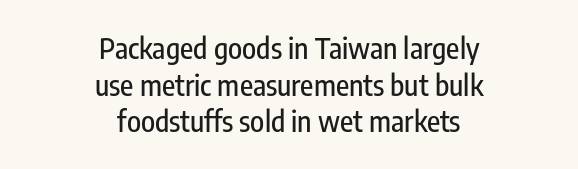
Do the letters lean? They stand straight. Is this a fixed-width face? No — the glyphs have proportional, varying widths. Each line is balanced around a shared central axis. The gaps between neighbouring characters are ordinary and unremarkable.
